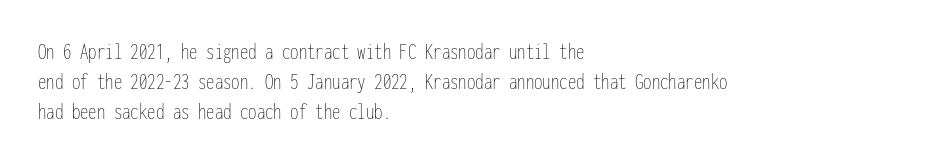
The image shows 24 px text type, upright; set left-aligned, normal line spacing (1.25x), normal letter spacing, not underlined.
